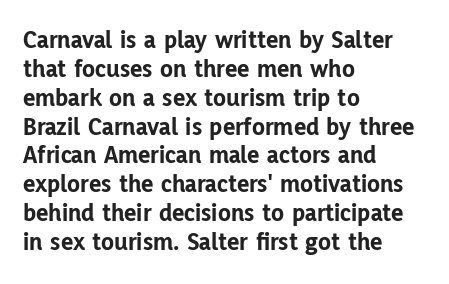
{"italic": "no", "bold": "yes", "underline": "no", "align": "left", "line_spacing": "tight", "line_spacing_ratio": 1.11, "letter_spacing": "normal", "letter_spacing_em": 0.0, "glyph_px": 26}
